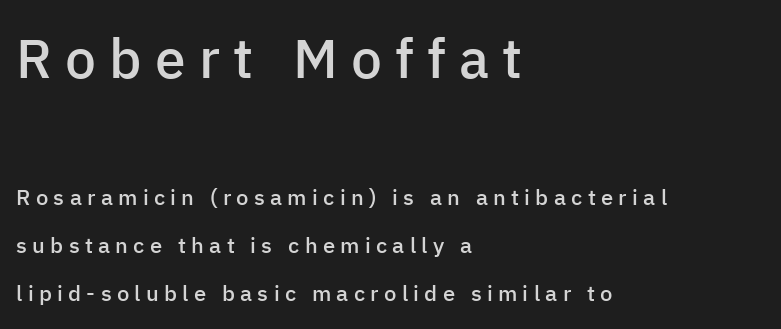
{"serif": "no", "italic": "no", "bold": "semi", "weight": "semibold", "width": "normal", "stroke_contrast": "low", "x_height": "medium", "monospaced": "no", "underline": "no", "align": "left", "line_spacing": "loose", "line_spacing_ratio": 2.18, "letter_spacing": "wide", "letter_spacing_em": 0.24, "larger_block": "first", "size_ratio": 2.5, "glyph_px": 55}
